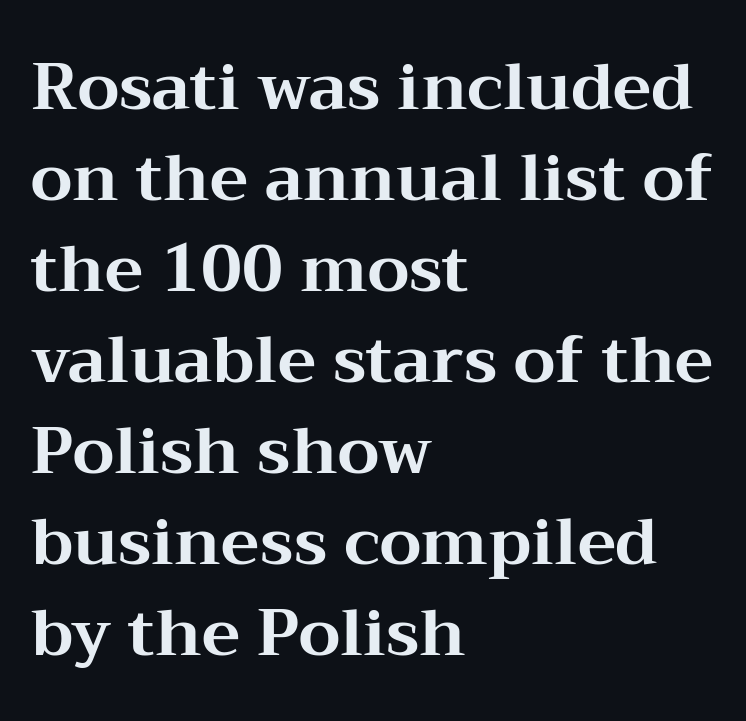
The image shows 65 px bold, wide serif type, upright; set left-aligned, normal line spacing (1.4x), normal letter spacing, not underlined; medium stroke contrast and a medium x-height.
